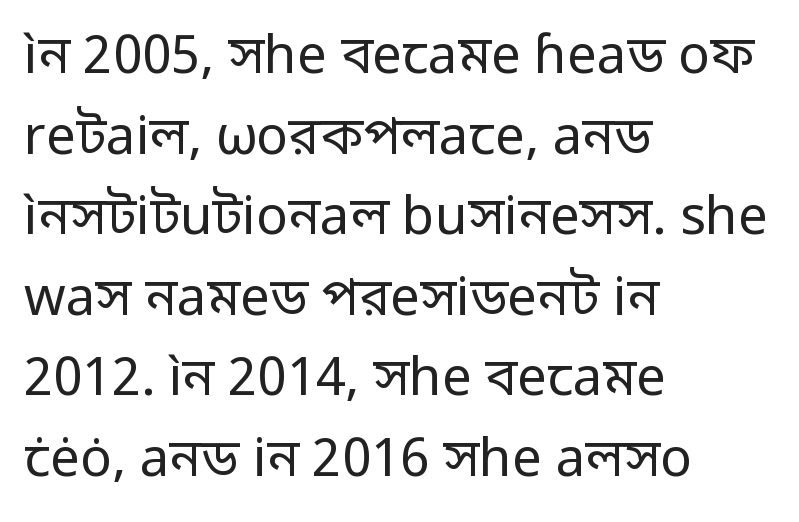
The image shows 53 px regular-weight sans-serif type, upright; set left-aligned, normal line spacing (1.52x), normal letter spacing, not underlined; low stroke contrast and a medium x-height.
